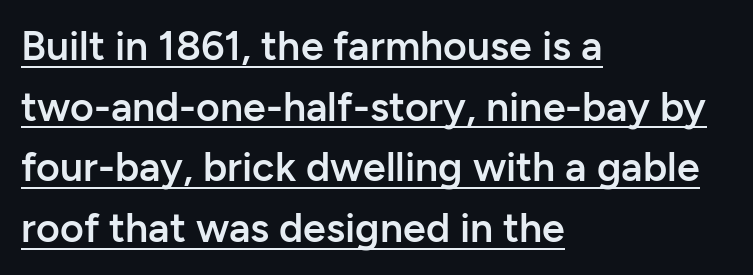
The image shows 41 px semibold sans-serif type, upright; set left-aligned, normal line spacing (1.48x), normal letter spacing, underlined; low stroke contrast and a medium x-height.
